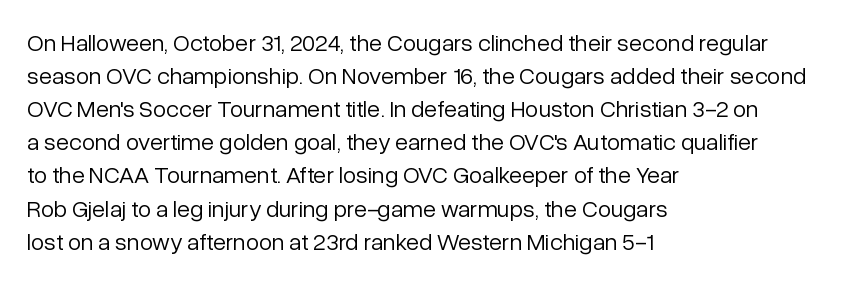
{"italic": "no", "bold": "no", "underline": "no", "align": "left", "line_spacing": "normal", "line_spacing_ratio": 1.38, "letter_spacing": "normal", "letter_spacing_em": 0.0, "glyph_px": 24}
